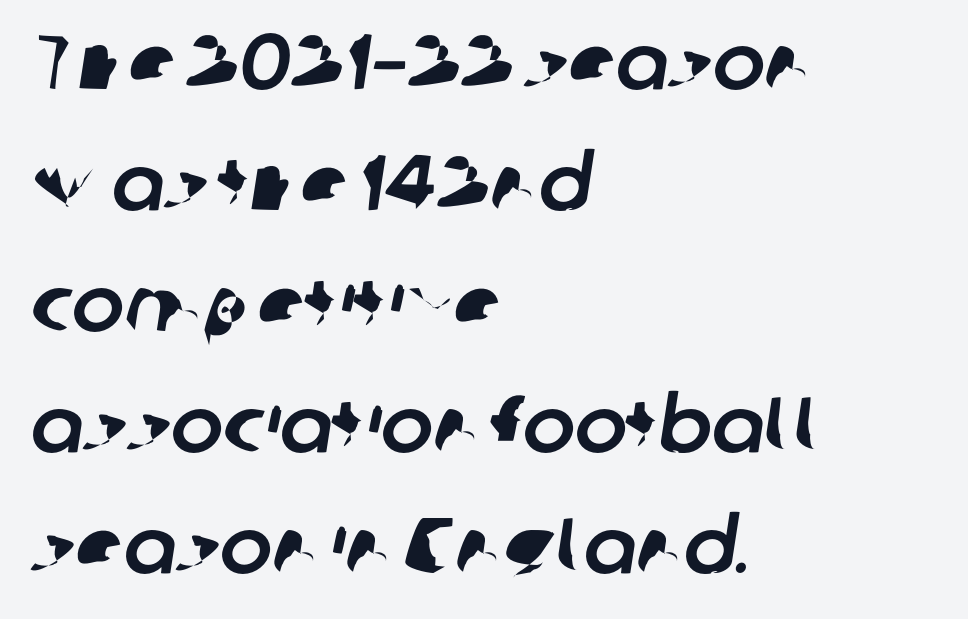
The image shows 78 px sans-serif type; set left-aligned, normal line spacing (1.55x), normal letter spacing, not underlined; low stroke contrast and a medium x-height.
